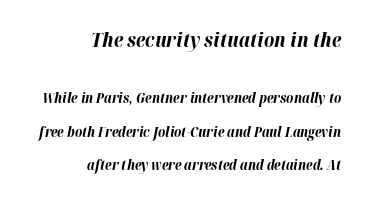
Q: Is the text bold? A: Yes.
Q: Is the text italic (slanted)? A: Yes, it leans right by about 12 degrees.
Q: Is the text underlined? A: No.
Q: How is the paragraph aligned? A: Right-aligned.
Q: Is the spacing between letters normal or unusually wide? A: Normal.
Q: Is the spacing between lines tight, normal or loose? A: Loose.
Q: Which block of text is set in a larger size, the first (top) or the second (bottom)? A: The first (top) one.
